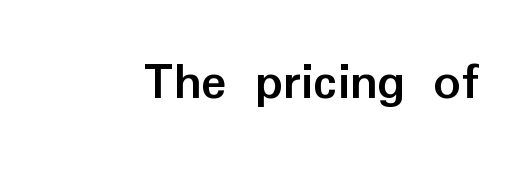
{"serif": "no", "italic": "no", "bold": "yes", "weight": "semibold", "width": "normal", "stroke_contrast": "low", "x_height": "medium", "monospaced": "no", "underline": "no", "letter_spacing": "normal", "letter_spacing_em": 0.0, "glyph_px": 54}
